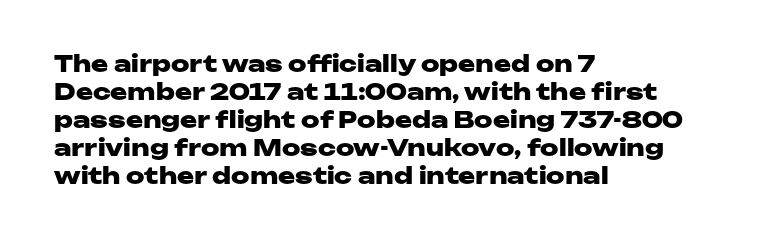
{"italic": "no", "bold": "yes", "underline": "no", "align": "left", "line_spacing_ratio": 1.22, "letter_spacing": "normal", "letter_spacing_em": 0.0, "glyph_px": 23}
